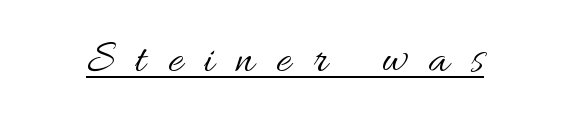
{"bold": "no", "weight": "regular", "width": "normal", "stroke_contrast": "medium", "x_height": "small", "monospaced": "no", "underline": "yes", "letter_spacing": "wide", "letter_spacing_em": 0.49, "glyph_px": 45}
